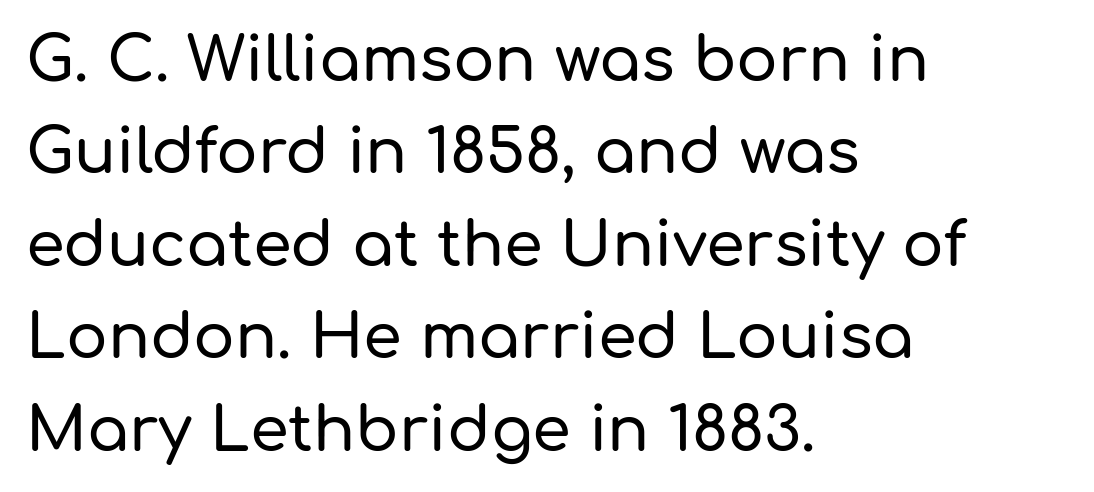
Q: Is the text italic (slanted)? A: No, it is upright.
Q: Is the typeface a serif or a sans-serif typeface? A: Sans-serif.
Q: Is the text underlined? A: No.
Q: How is the paragraph aligned? A: Left-aligned.
Q: Is the spacing between letters normal or unusually wide? A: Normal.
Q: Is the spacing between lines tight, normal or loose? A: Normal.
Q: Width (condensed, normal, or wide)? A: Normal.
Q: Stroke contrast? A: Low.
Q: x-height? A: Medium.
Q: Monospaced? A: No.
